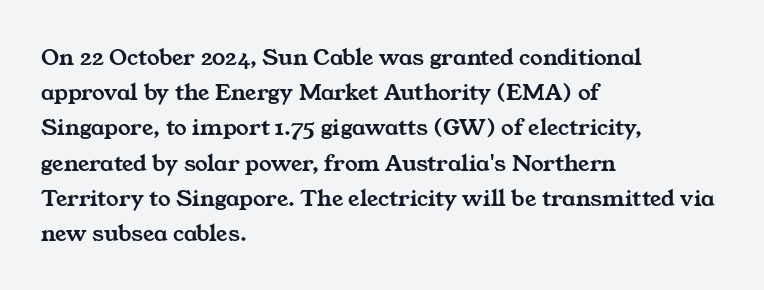
Q: Is the text underlined? A: No.
Q: How is the paragraph aligned? A: Left-aligned.
Q: Is the spacing between letters normal or unusually wide? A: Normal.
Q: Is the spacing between lines tight, normal or loose? A: Normal.
